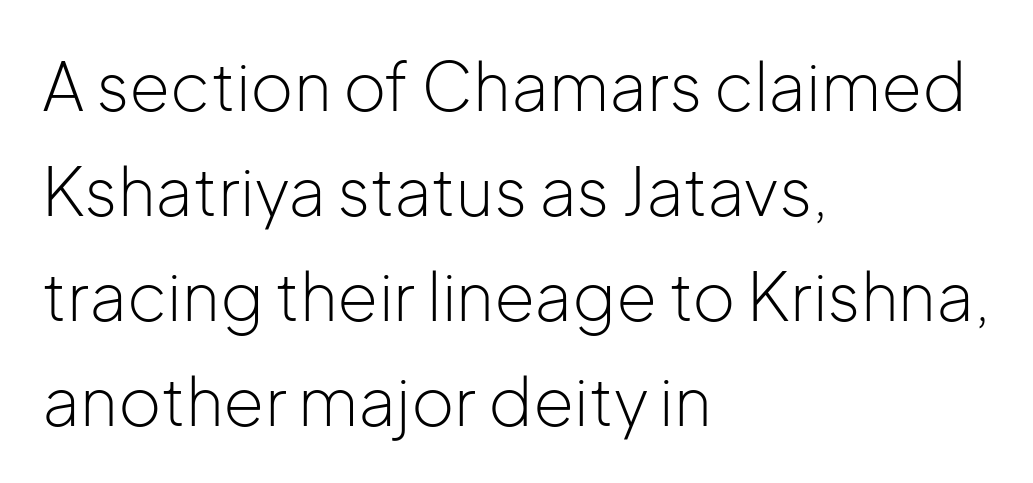
Q: Is the text bold? A: No.
Q: Is the text italic (slanted)? A: No, it is upright.
Q: Is the typeface a serif or a sans-serif typeface? A: Sans-serif.
Q: Is the text underlined? A: No.
Q: How is the paragraph aligned? A: Left-aligned.
Q: Is the spacing between letters normal or unusually wide? A: Normal.
Q: Is the spacing between lines tight, normal or loose? A: Normal.
Q: Width (condensed, normal, or wide)? A: Normal.
Q: Stroke contrast? A: Low.
Q: x-height? A: Medium.
Q: Monospaced? A: No.
